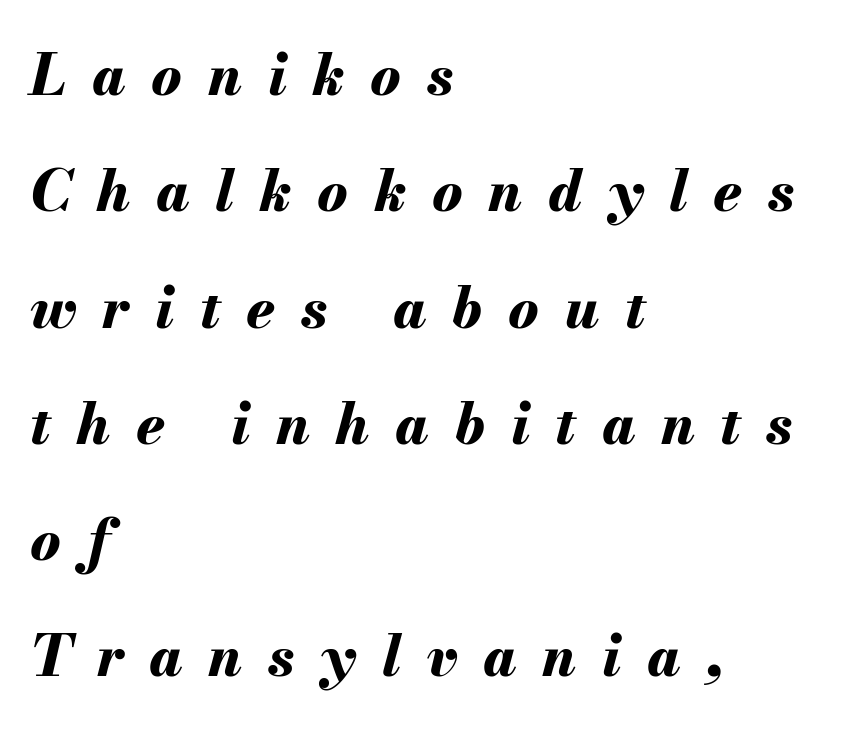
The letters advance in unequal steps, a hallmark of proportional type. Heavy, bold letterforms. Caption: expanded tracking, letters set apart. It's the slanting kind of type. If you measured baseline to baseline, you'd find a long distance. A classic flush-left, rag-right setting is used for this passage.
